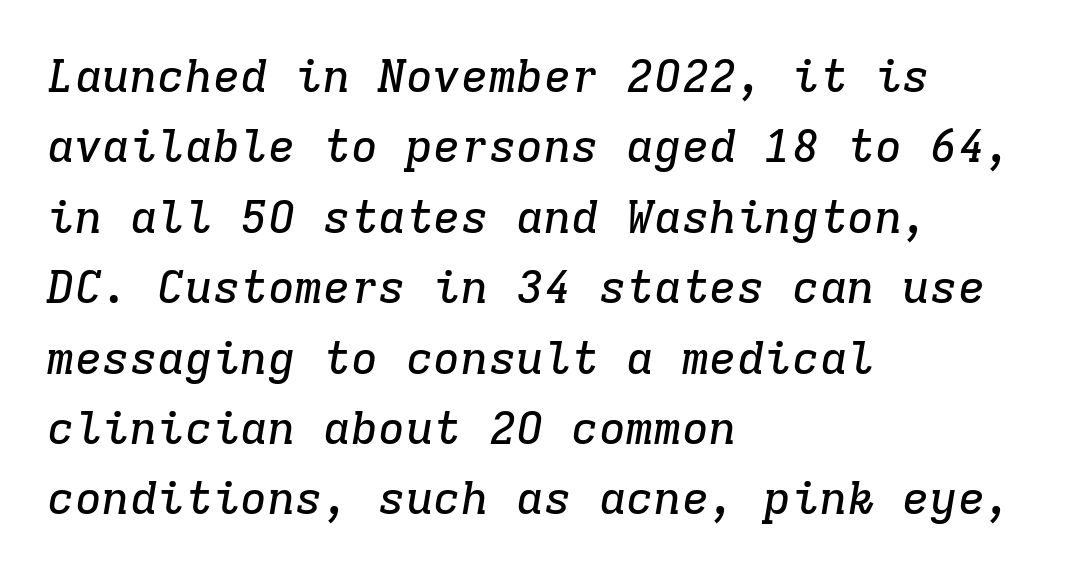
Q: Is the text italic (slanted)? A: Yes, it leans right by about 9 degrees.
Q: Is the typeface a serif or a sans-serif typeface? A: Serif.
Q: Is the text underlined? A: No.
Q: How is the paragraph aligned? A: Left-aligned.
Q: Is the spacing between letters normal or unusually wide? A: Normal.
Q: Is the spacing between lines tight, normal or loose? A: Normal.
Q: Width (condensed, normal, or wide)? A: Normal.
Q: Stroke contrast? A: Low.
Q: x-height? A: Medium.
Q: Monospaced? A: Yes.
